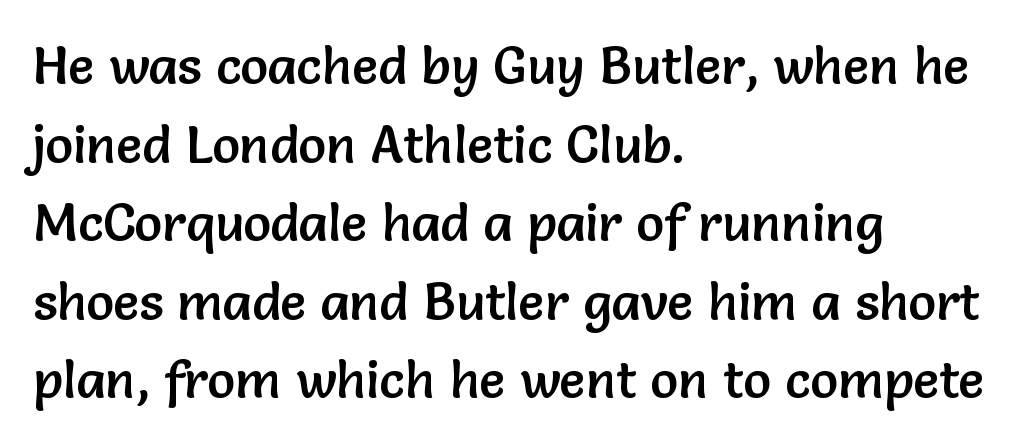
The leading is moderate, giving the passage an even texture. The typesetter chose a ragged-right arrangement here. The face used here is a sans, in the tradition of grotesques and geometrics. Do the letters lean? They stand straight. The letters sit at their default tracking, neither squeezed nor spread. Quick note: underline off.
